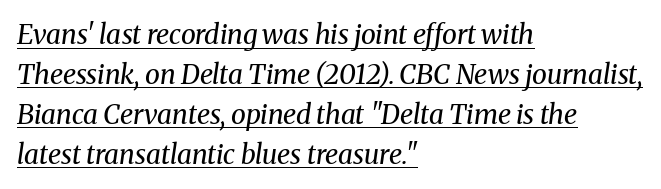
The image shows 27 px text type, italic (leaning right); set left-aligned, normal line spacing (1.48x), normal letter spacing, underlined.
